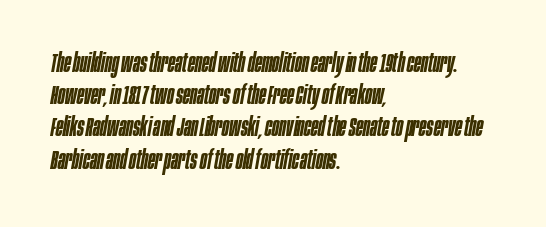
{"italic": "yes", "lean": "right", "slant_degrees": 10, "bold": "semi", "underline": "no", "align": "left", "line_spacing_ratio": 1.24, "letter_spacing": "normal", "letter_spacing_em": 0.0, "glyph_px": 26}
